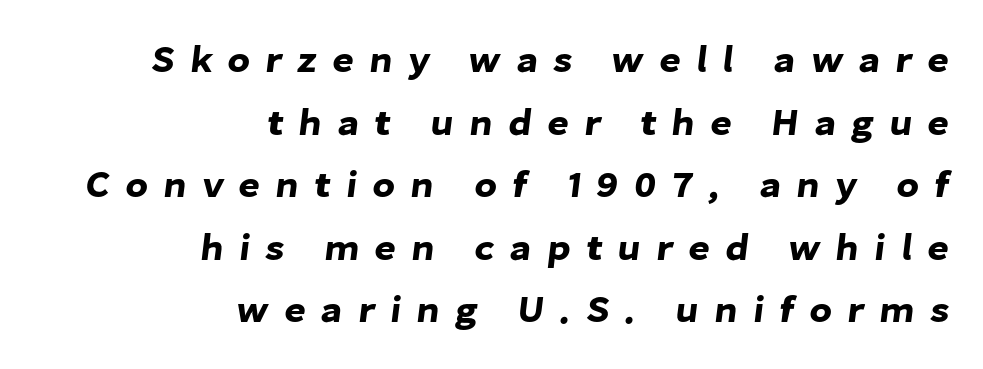
{"serif": "no", "width": "normal", "stroke_contrast": "low", "x_height": "medium", "monospaced": "no", "underline": "no", "align": "right", "line_spacing": "normal", "line_spacing_ratio": 1.69, "letter_spacing": "wide", "letter_spacing_em": 0.41, "glyph_px": 37}
